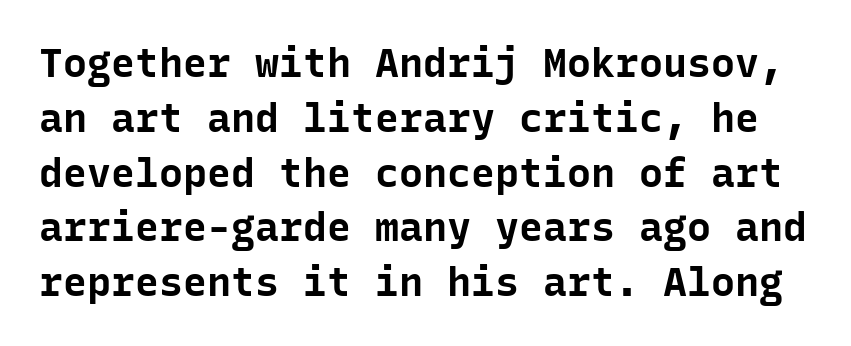
{"serif": "no", "italic": "no", "bold": "yes", "weight": "bold", "width": "normal", "stroke_contrast": "low", "x_height": "medium", "monospaced": "yes", "underline": "no", "line_spacing": "normal", "line_spacing_ratio": 1.37, "letter_spacing": "normal", "letter_spacing_em": 0.0, "glyph_px": 40}
